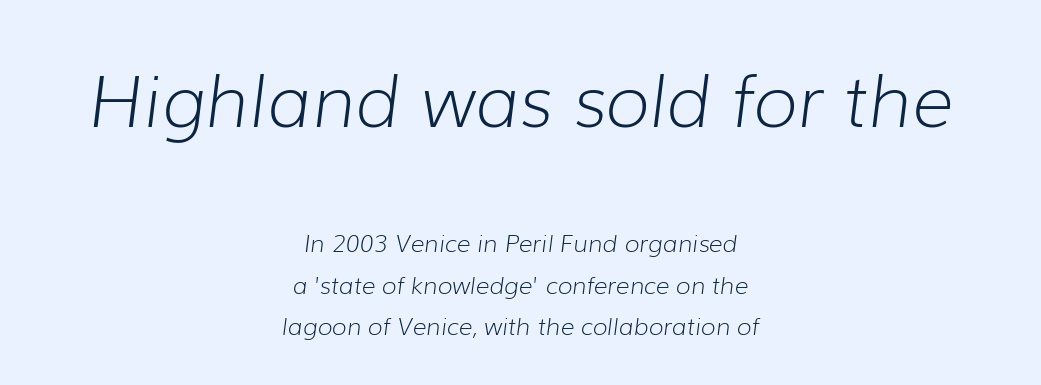
The image shows 72 px light type, italic (leaning right); set centered, line spacing 1.72x, normal letter spacing, not underlined; the first (top) block is 3.0x larger; low stroke contrast and a medium x-height.
